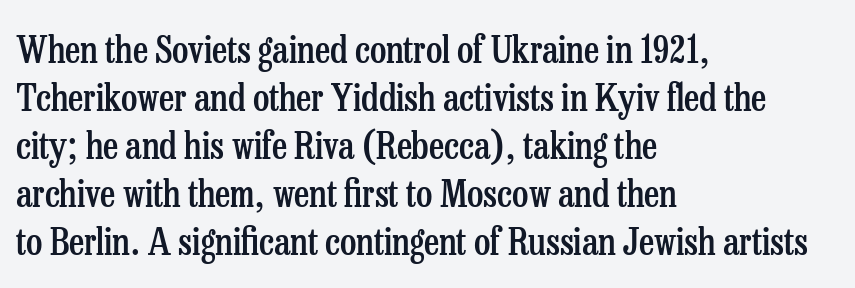
{"serif": "yes", "italic": "no", "bold": "semi", "weight": "semibold", "width": "condensed", "stroke_contrast": "low", "x_height": "medium", "monospaced": "no", "underline": "no", "align": "left", "line_spacing": "normal", "line_spacing_ratio": 1.3, "letter_spacing": "normal", "letter_spacing_em": 0.0, "glyph_px": 37}
